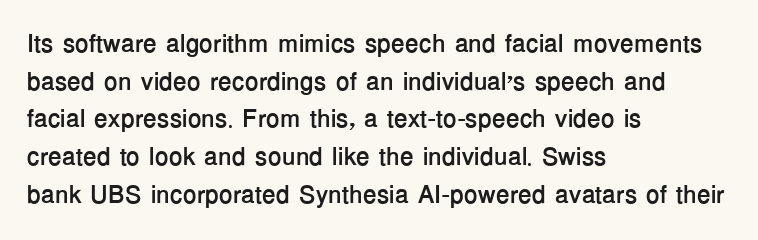
Q: Is the text bold? A: Yes.
Q: Is the text italic (slanted)? A: No, it is upright.
Q: Is the text underlined? A: No.
Q: How is the paragraph aligned? A: Left-aligned.
Q: Is the spacing between letters normal or unusually wide? A: Normal.
Q: Is the spacing between lines tight, normal or loose? A: Normal.
